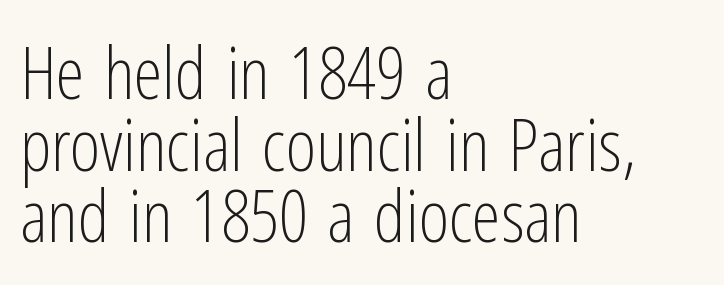
Q: Is the text bold? A: No.
Q: Is the text italic (slanted)? A: No, it is upright.
Q: Is the typeface a serif or a sans-serif typeface? A: Sans-serif.
Q: Is the text underlined? A: No.
Q: How is the paragraph aligned? A: Left-aligned.
Q: Is the spacing between letters normal or unusually wide? A: Normal.
Q: Is the spacing between lines tight, normal or loose? A: Tight.
Q: Width (condensed, normal, or wide)? A: Condensed.
Q: Stroke contrast? A: Low.
Q: x-height? A: Medium.
Q: Monospaced? A: No.
